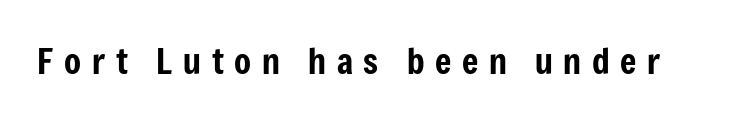
{"serif": "no", "italic": "no", "width": "condensed", "stroke_contrast": "low", "x_height": "medium", "monospaced": "no", "underline": "no", "letter_spacing": "wide", "letter_spacing_em": 0.3, "glyph_px": 35}
